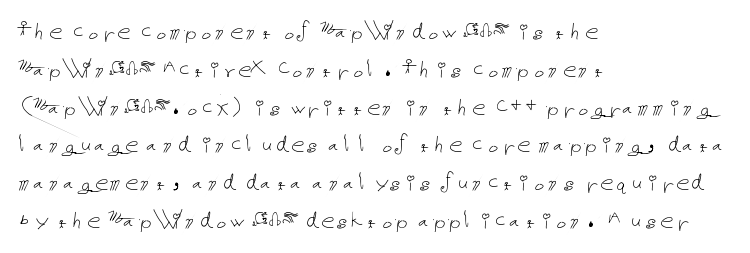
The image shows 27 px text type, upright; set left-aligned, normal line spacing (1.4x), normal letter spacing, not underlined.
